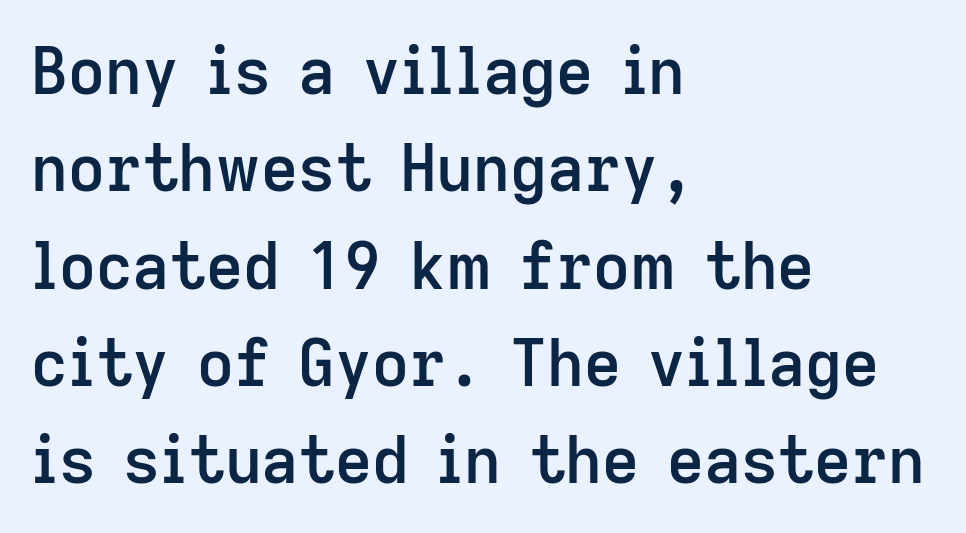
{"serif": "no", "italic": "no", "bold": "semi", "weight": "semibold", "width": "normal", "stroke_contrast": "low", "x_height": "medium", "monospaced": "no", "underline": "no", "align": "left", "line_spacing": "normal", "line_spacing_ratio": 1.52, "letter_spacing": "normal", "letter_spacing_em": 0.0, "glyph_px": 64}
